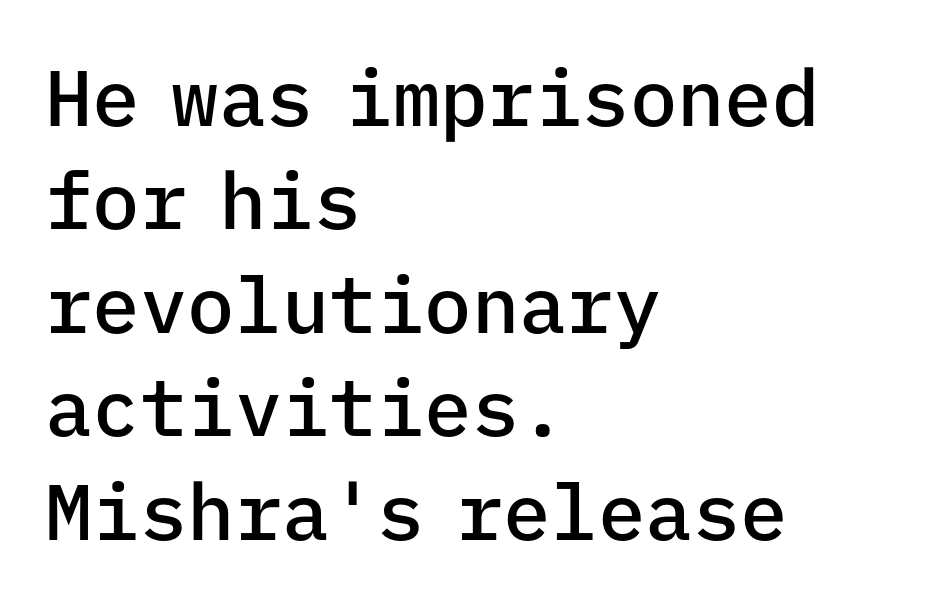
The image shows 79 px semibold sans-serif type, upright, monospaced; set left-aligned, normal line spacing (1.31x), normal letter spacing, not underlined; low stroke contrast and a medium x-height.
